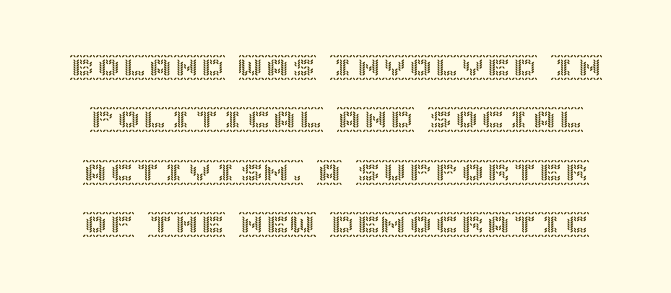
Q: Is the text italic (slanted)? A: No, it is upright.
Q: Is the text underlined? A: No.
Q: Is the spacing between letters normal or unusually wide? A: Normal.
Q: Is the spacing between lines tight, normal or loose? A: Loose.
